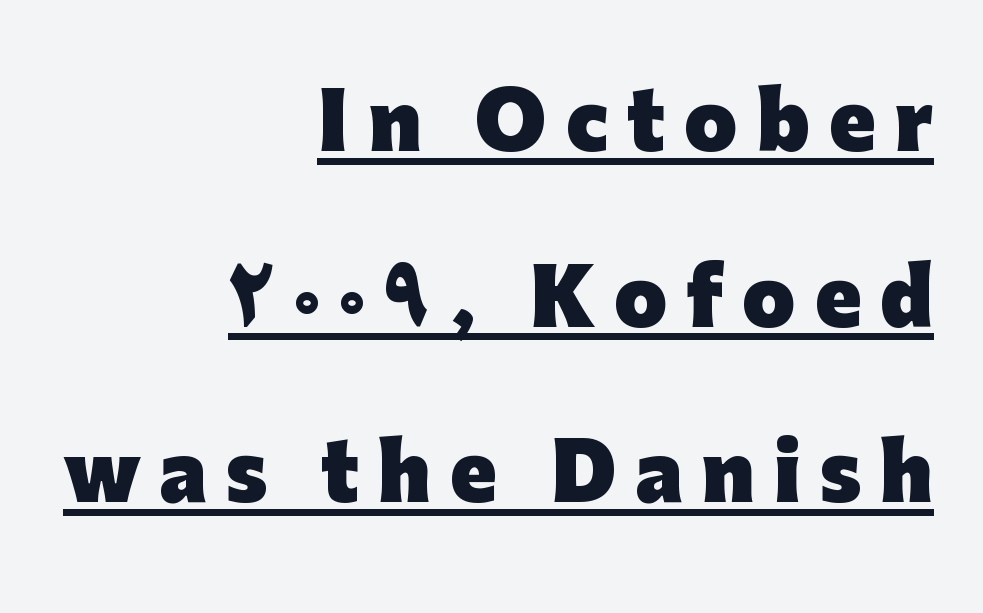
{"serif": "no", "italic": "no", "bold": "yes", "weight": "heavy", "width": "normal", "stroke_contrast": "low", "x_height": "medium", "monospaced": "no", "underline": "yes", "align": "right", "line_spacing": "loose", "line_spacing_ratio": 2.31, "letter_spacing": "wide", "letter_spacing_em": 0.25, "glyph_px": 76}
